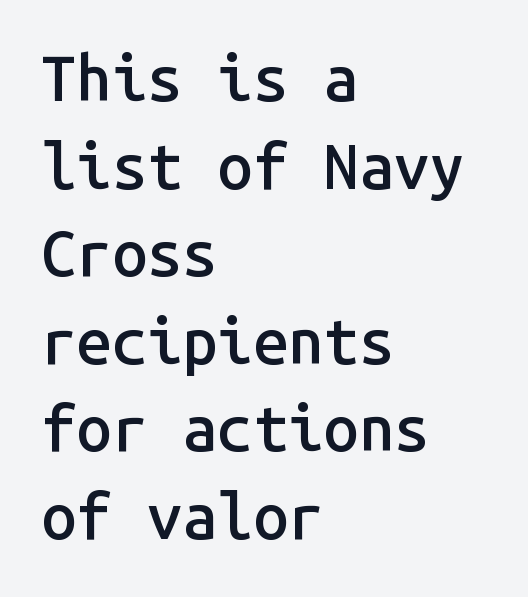
The image shows 63 px semibold sans-serif type, upright, monospaced; set left-aligned, normal line spacing (1.39x), normal letter spacing, not underlined; low stroke contrast and a medium x-height.
